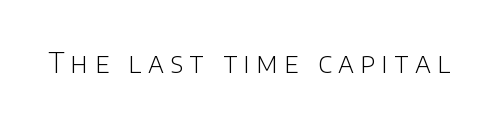
{"serif": "no", "italic": "no", "bold": "no", "weight": "light", "width": "normal", "stroke_contrast": "low", "x_height": "large", "monospaced": "no", "underline": "no", "letter_spacing": "wide", "letter_spacing_em": 0.23, "glyph_px": 28}
